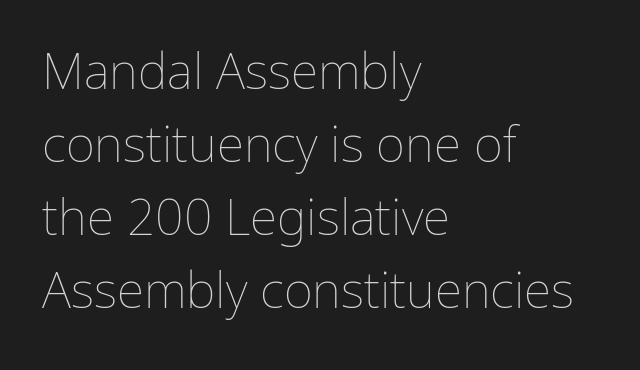
The image shows 50 px thin type, upright; set left-aligned, normal line spacing (1.46x), normal letter spacing, not underlined; low stroke contrast and a medium x-height.
